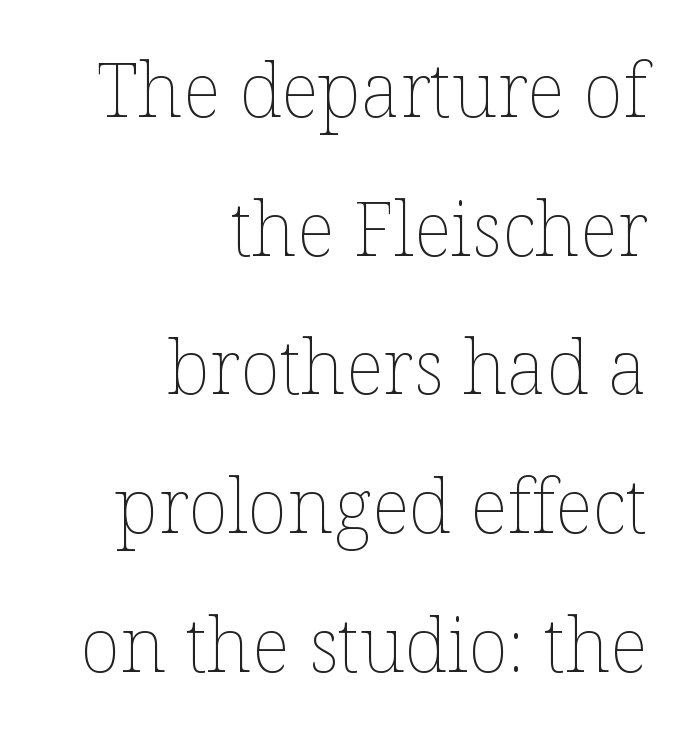
{"italic": "no", "bold": "no", "weight": "thin", "width": "normal", "stroke_contrast": "low", "x_height": "medium", "monospaced": "no", "underline": "no", "align": "right", "line_spacing_ratio": 1.85, "letter_spacing": "normal", "letter_spacing_em": 0.0, "glyph_px": 75}
